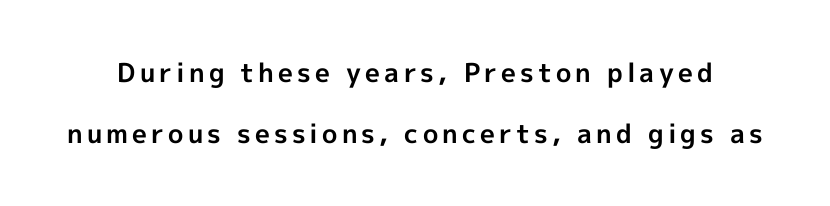
Q: Is the text bold? A: Yes.
Q: Is the text italic (slanted)? A: No, it is upright.
Q: Is the text underlined? A: No.
Q: Is the spacing between lines tight, normal or loose? A: Loose.
